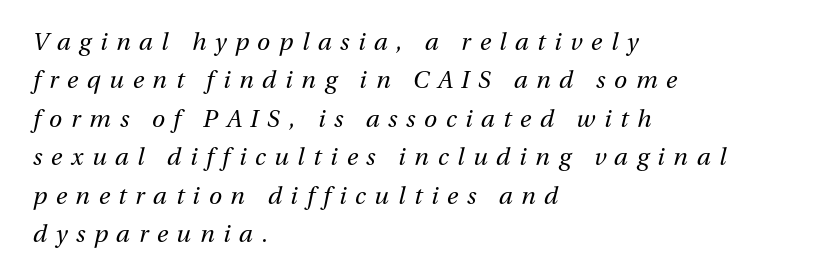
Q: Is the text bold? A: No.
Q: Is the text italic (slanted)? A: Yes, it leans right by about 13 degrees.
Q: Is the text underlined? A: No.
Q: How is the paragraph aligned? A: Left-aligned.
Q: Is the spacing between letters normal or unusually wide? A: Unusually wide.
Q: Is the spacing between lines tight, normal or loose? A: Normal.
